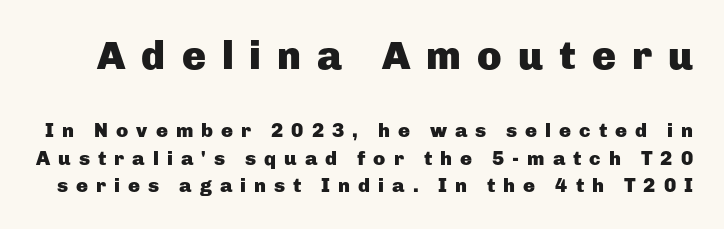
Q: Is the text bold? A: Yes.
Q: Is the text italic (slanted)? A: No, it is upright.
Q: Is the typeface a serif or a sans-serif typeface? A: Sans-serif.
Q: Is the text underlined? A: No.
Q: Is the spacing between letters normal or unusually wide? A: Unusually wide.
Q: Is the spacing between lines tight, normal or loose? A: Normal.
Q: Which block of text is set in a larger size, the first (top) or the second (bottom)? A: The first (top) one.
Q: Width (condensed, normal, or wide)? A: Normal.
Q: Stroke contrast? A: Low.
Q: x-height? A: Medium.
Q: Monospaced? A: No.
